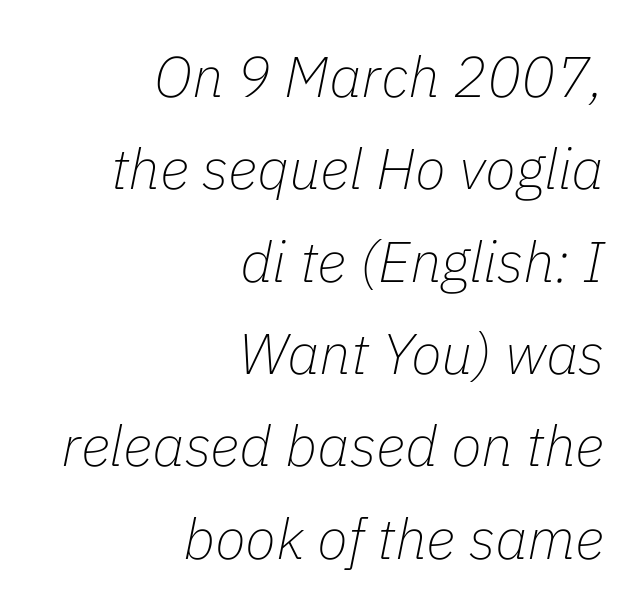
Q: Is the text bold? A: No.
Q: Is the text italic (slanted)? A: Yes, it leans right by about 11 degrees.
Q: Is the text underlined? A: No.
Q: How is the paragraph aligned? A: Right-aligned.
Q: Is the spacing between letters normal or unusually wide? A: Normal.
Q: Is the spacing between lines tight, normal or loose? A: Normal.
Q: Width (condensed, normal, or wide)? A: Normal.
Q: Stroke contrast? A: Low.
Q: x-height? A: Medium.
Q: Monospaced? A: No.
